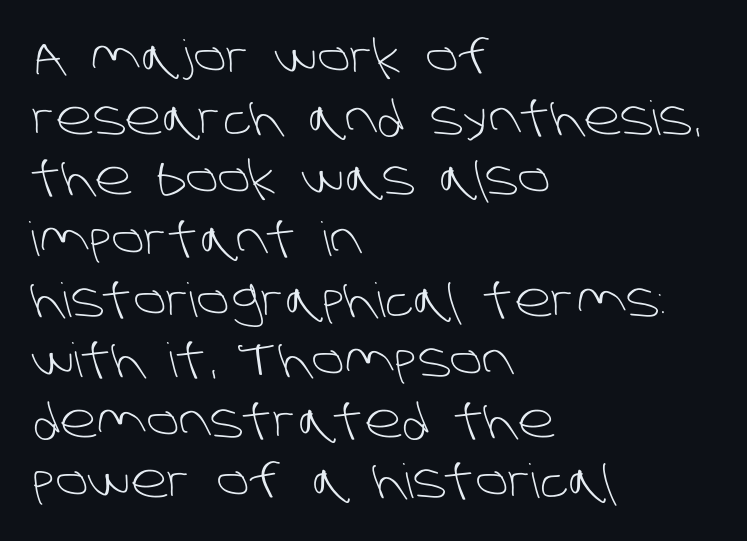
Q: Is the text bold? A: No.
Q: Is the typeface a serif or a sans-serif typeface? A: Sans-serif.
Q: Is the text underlined? A: No.
Q: How is the paragraph aligned? A: Left-aligned.
Q: Is the spacing between letters normal or unusually wide? A: Normal.
Q: Is the spacing between lines tight, normal or loose? A: Normal.
Q: Width (condensed, normal, or wide)? A: Normal.
Q: Stroke contrast? A: Low.
Q: x-height? A: Large.
Q: Monospaced? A: No.
